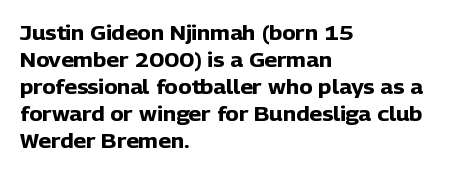
The image shows 20 px bold type, upright; set left-aligned, normal line spacing (1.35x), normal letter spacing, not underlined.
